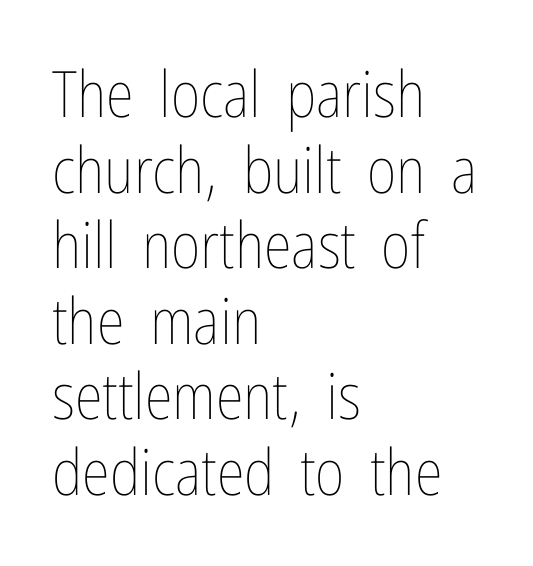
{"italic": "no", "bold": "no", "weight": "thin", "width": "condensed", "stroke_contrast": "low", "x_height": "medium", "monospaced": "no", "underline": "no", "align": "left", "line_spacing_ratio": 1.18, "letter_spacing": "normal", "letter_spacing_em": 0.0, "glyph_px": 64}
